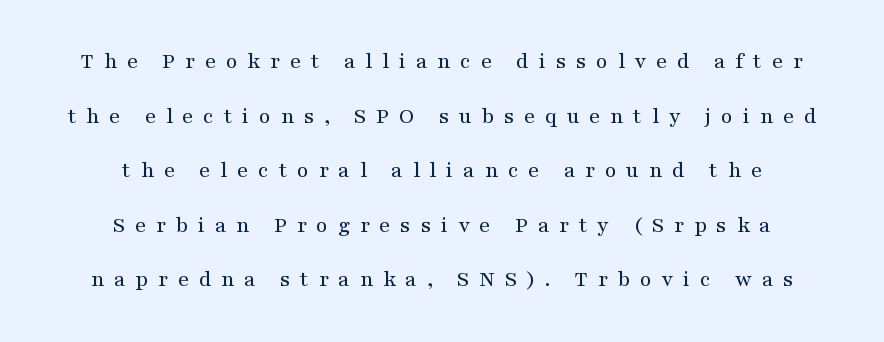
This block would shrink considerably if given ordinary leading; it's expanded now. Underlining? Definitely not there. One-word summary of the alignment: center. Does the lettering tilt? It doesn't — this is upright.
